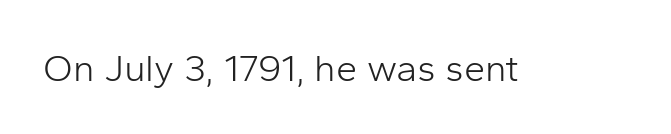
The image shows 38 px light sans-serif type, upright; set normal letter spacing, not underlined; low stroke contrast and a medium x-height.
